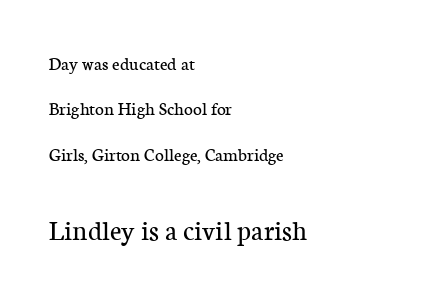
The image shows 29 px regular-weight serif type, upright; set left-aligned, loose line spacing (2.39x), normal letter spacing, not underlined; the second (bottom) block is 1.53x larger; low stroke contrast and a medium x-height.
